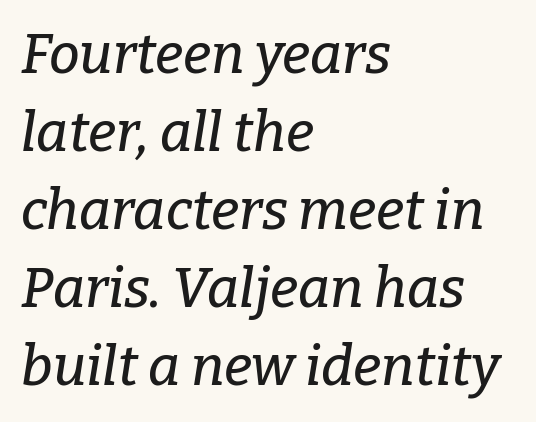
Leading: standard. Compared with a centered layout, this one pins lines to the left instead. These lines were composed using italics. The rendering uses natural spacing where letterforms have individual widths. Clear beneath every line of the passage. In terms of letterspacing, this is plain default setting.
